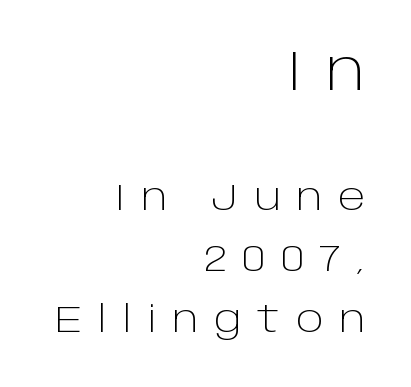
The image shows 55 px light sans-serif type, upright; set right-aligned, normal line spacing (1.64x), unusually wide letter spacing (+0.42 em), not underlined; the first (top) block is 1.49x larger; low stroke contrast and a large x-height.
